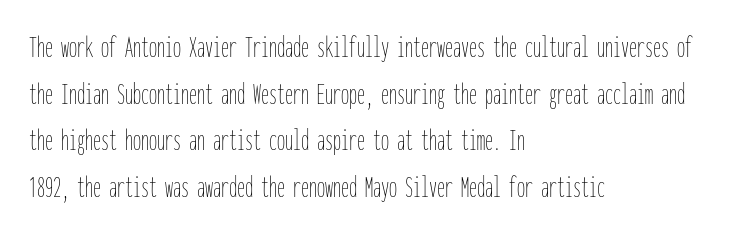
Q: Is the text bold? A: No.
Q: Is the text italic (slanted)? A: No, it is upright.
Q: Is the text underlined? A: No.
Q: How is the paragraph aligned? A: Left-aligned.
Q: Is the spacing between letters normal or unusually wide? A: Normal.
Q: Is the spacing between lines tight, normal or loose? A: Normal.
Q: Width (condensed, normal, or wide)? A: Condensed.
Q: Stroke contrast? A: Low.
Q: x-height? A: Medium.
Q: Monospaced? A: Yes.
